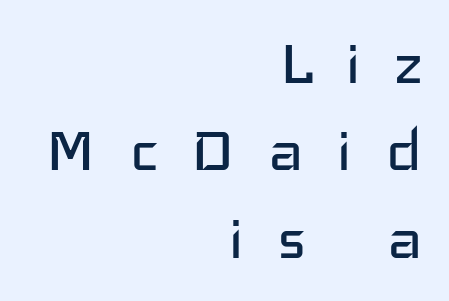
Q: Is the text bold? A: No.
Q: Is the text italic (slanted)? A: No, it is upright.
Q: Is the typeface a serif or a sans-serif typeface? A: Sans-serif.
Q: Is the text underlined? A: No.
Q: How is the paragraph aligned? A: Right-aligned.
Q: Is the spacing between letters normal or unusually wide? A: Unusually wide.
Q: Is the spacing between lines tight, normal or loose? A: Tight.
Q: Width (condensed, normal, or wide)? A: Wide.
Q: Stroke contrast? A: Low.
Q: x-height? A: Medium.
Q: Monospaced? A: No.
